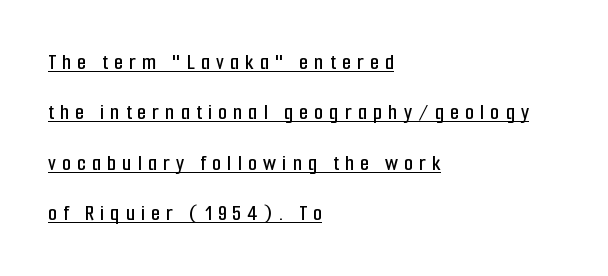
Each new line begins a long way beneath the previous one. The font's upright variant was chosen for this text. The tracking jumps out immediately: characters are airy and widely separated. Layout note: lines flush left.
